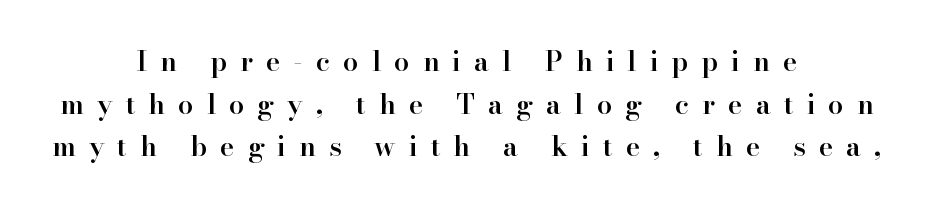
{"italic": "no", "bold": "semi", "underline": "no", "align": "center", "line_spacing": "normal", "line_spacing_ratio": 1.58, "letter_spacing": "wide", "letter_spacing_em": 0.49, "glyph_px": 27}
